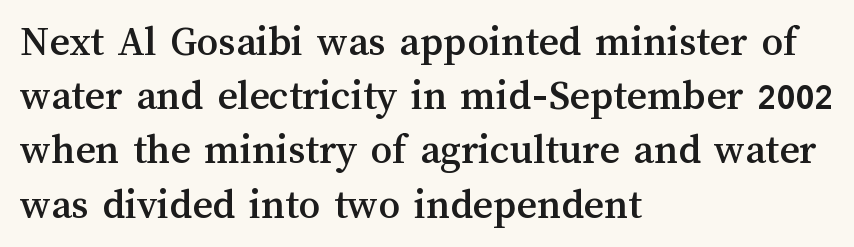
Q: Is the text italic (slanted)? A: No, it is upright.
Q: Is the text underlined? A: No.
Q: How is the paragraph aligned? A: Left-aligned.
Q: Is the spacing between letters normal or unusually wide? A: Normal.
Q: Is the spacing between lines tight, normal or loose? A: Normal.
Q: Width (condensed, normal, or wide)? A: Normal.
Q: Stroke contrast? A: Medium.
Q: x-height? A: Medium.
Q: Monospaced? A: No.
